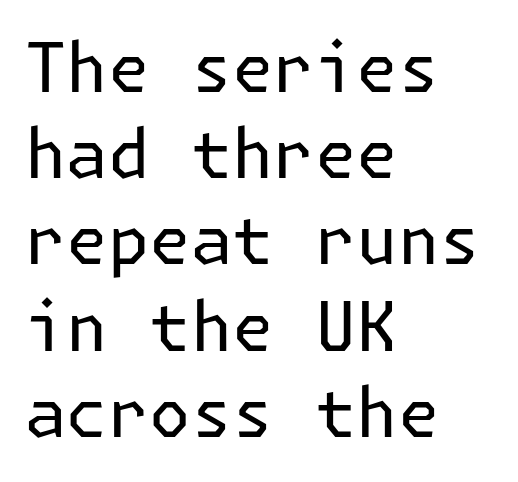
The image shows 69 px regular-weight sans-serif type, upright; set left-aligned, normal line spacing (1.25x), normal letter spacing, not underlined; low stroke contrast and a medium x-height.
